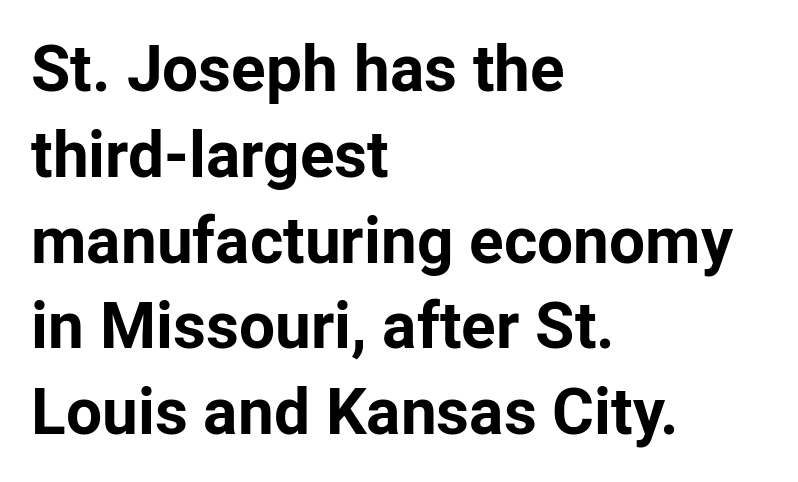
The image shows 64 px bold sans-serif type, upright; set left-aligned, normal line spacing (1.34x), normal letter spacing, not underlined; low stroke contrast and a medium x-height.
